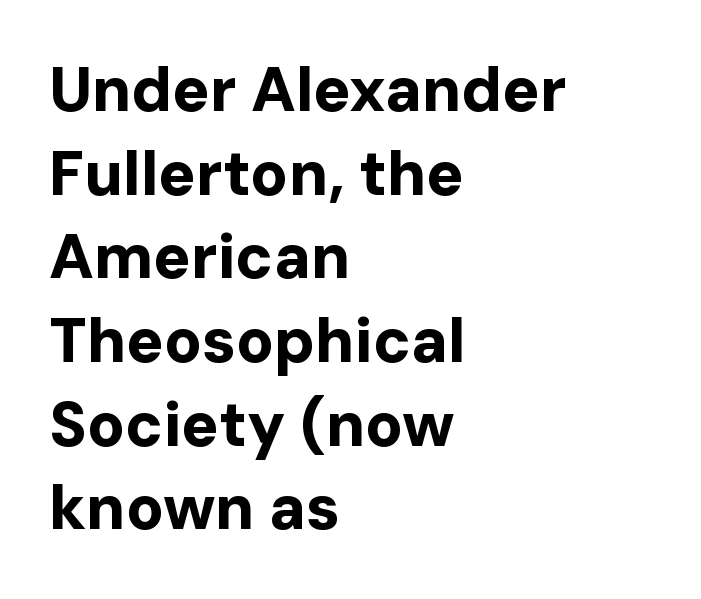
The image shows 62 px bold sans-serif type, upright; set left-aligned, normal line spacing (1.35x), normal letter spacing, not underlined; low stroke contrast and a medium x-height.
